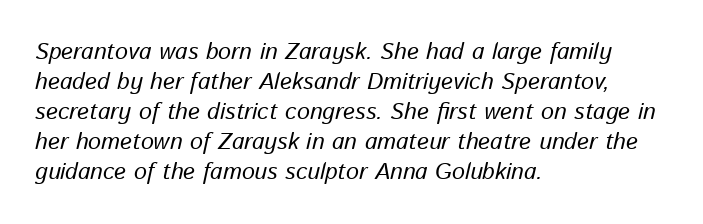
{"italic": "yes", "lean": "right", "slant_degrees": 13, "bold": "no", "underline": "no", "align": "left", "line_spacing": "normal", "line_spacing_ratio": 1.3, "letter_spacing": "normal", "letter_spacing_em": 0.0, "glyph_px": 23}
